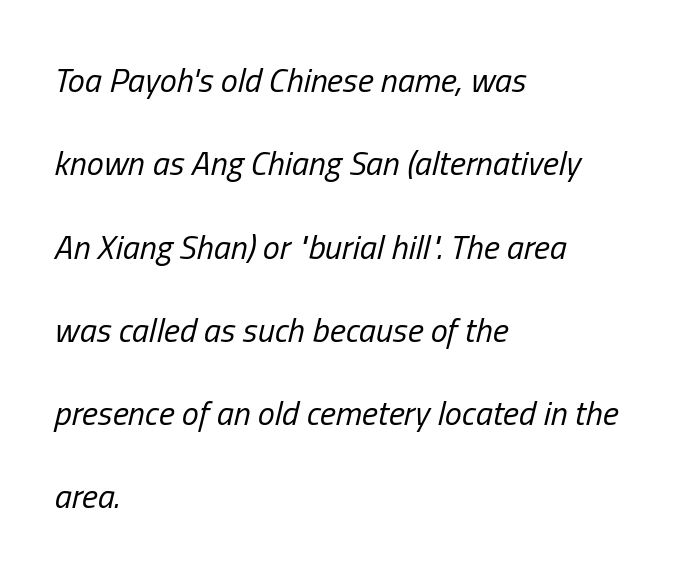
Think of a printed novel: that variable character pitch is what you see here. The letterforms sit at book weight or below. The specimen reads as italic at a glance. Notice how the passage keeps a crisp vertical edge on the left only. Students, note that the glyphs here touch the page at normal intervals. The foot of each line stays bare and open.
